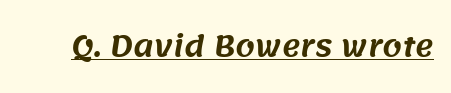
The letterforms sit shoulder to shoulder at normal distance. Note the varied advance widths — an 'i' is clearly narrower than an 'm'. Letterform terminals end flat and unadorned throughout the passage. Beneath each row of characters lies a ruled line.
